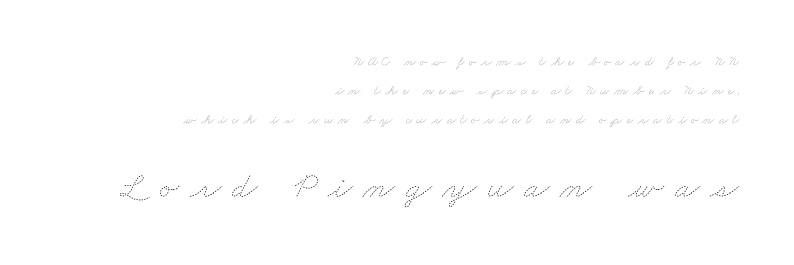
The leading is generous, giving the passage an open texture. No letter is thick-stroked: the sample isn't bold. The face used here is proportionally spaced, like ordinary book or web type. Is the letter spacing exaggerated? Yes — the characters are pushed far apart.
